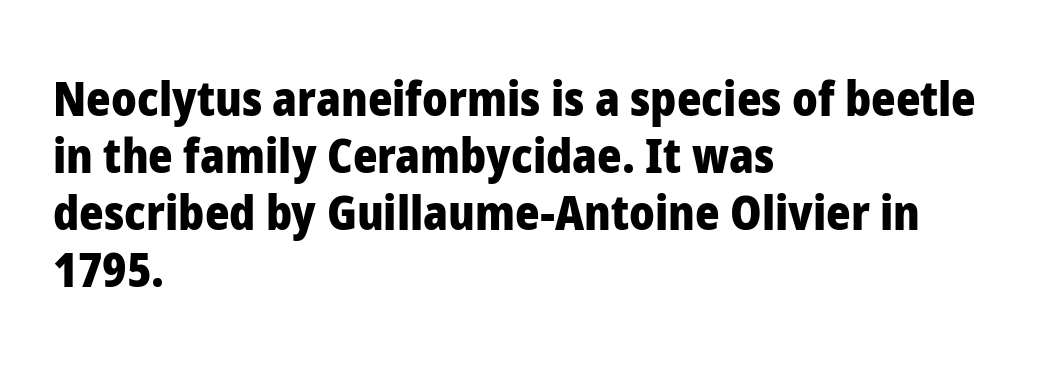
The letters advance in unequal steps, a hallmark of proportional type. This sample uses a sans-serif face. Line beginnings align vertically; line endings do not. Chunky letters — that's bold for sure. Characters follow at the spacing the type designer built in. Has an underline been added? It has not.
